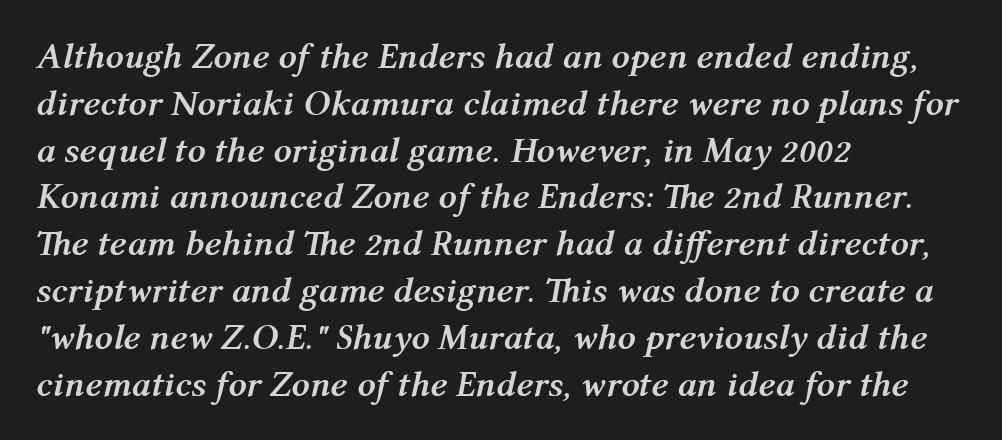
The image shows 36 px semibold type, italic (leaning right); set left-aligned, normal line spacing (1.3x), normal letter spacing, not underlined; medium stroke contrast and a medium x-height.
